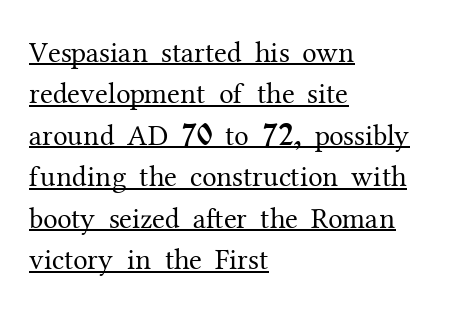
{"serif": "yes", "italic": "no", "bold": "no", "weight": "regular", "width": "normal", "stroke_contrast": "medium", "x_height": "medium", "monospaced": "no", "underline": "yes", "align": "left", "line_spacing": "normal", "line_spacing_ratio": 1.43, "letter_spacing": "normal", "letter_spacing_em": 0.0, "glyph_px": 29}
